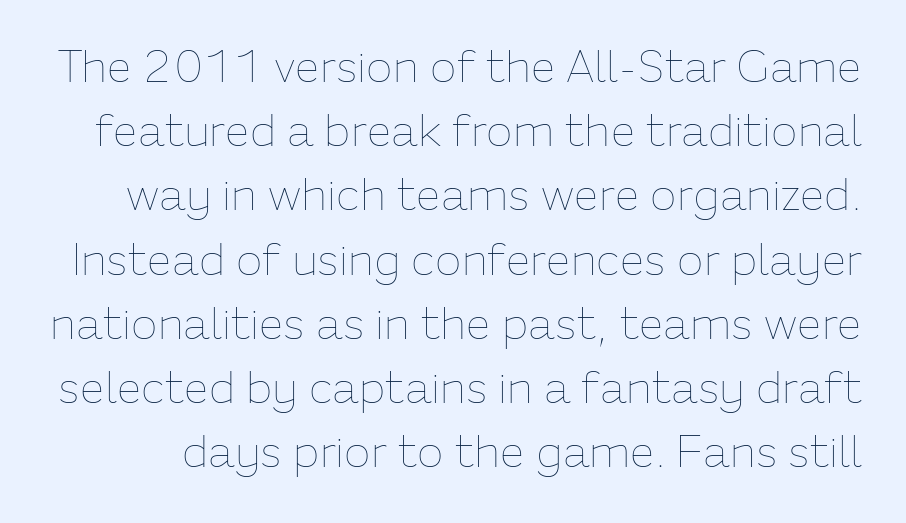
Proportional: the letters do not fall into vertical columns. Weight: not bold — regular or lighter. The string is rendered with underlining switched off. The font's upright variant was chosen for this text. The leading is moderate, giving the passage an even texture. Words appear dense and cohesive because spacing is normal.
